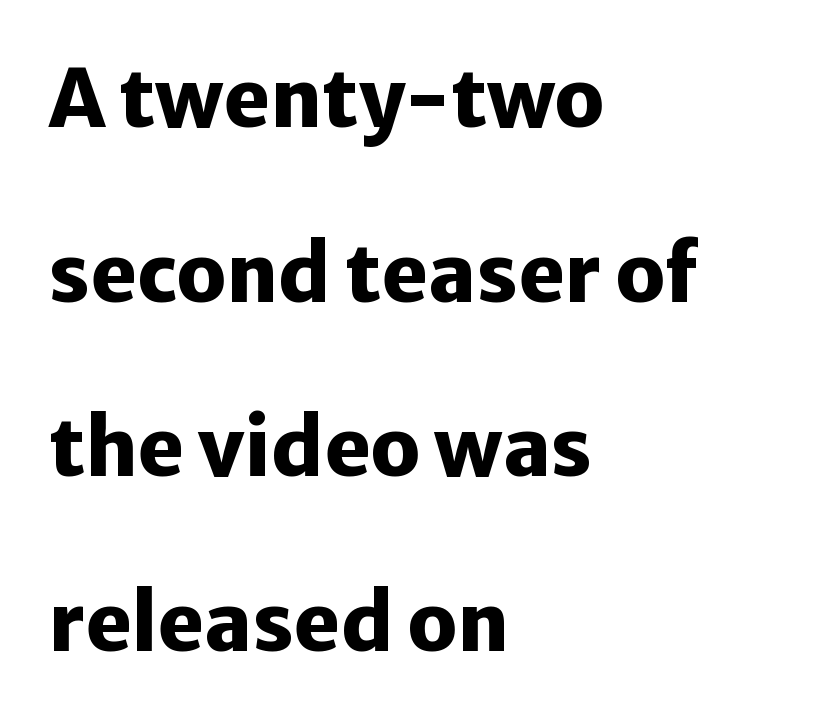
{"serif": "no", "italic": "no", "bold": "yes", "weight": "heavy", "width": "normal", "stroke_contrast": "low", "x_height": "medium", "monospaced": "no", "underline": "no", "align": "left", "line_spacing": "loose", "line_spacing_ratio": 2.21, "letter_spacing": "normal", "letter_spacing_em": 0.0, "glyph_px": 79}
